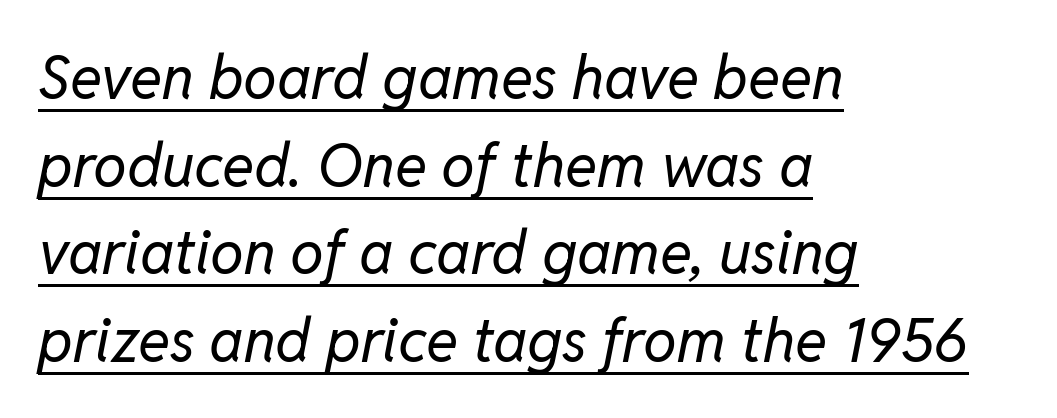
Character widths vary here, with narrow letters taking less room than wide ones. These lines are set flush left with a ragged right edge. This sample carries an underscore along the baseline area. A typesetter would mark this as italic. No letter is thick-stroked: the sample isn't bold.
